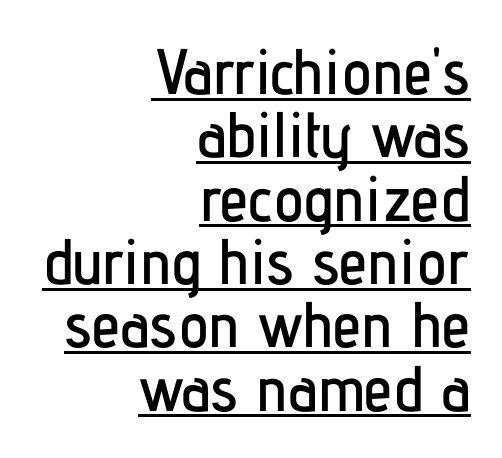
{"serif": "no", "italic": "no", "width": "condensed", "stroke_contrast": "low", "x_height": "medium", "monospaced": "no", "underline": "yes", "align": "right", "line_spacing": "tight", "line_spacing_ratio": 0.99, "letter_spacing": "normal", "letter_spacing_em": 0.0, "glyph_px": 64}
